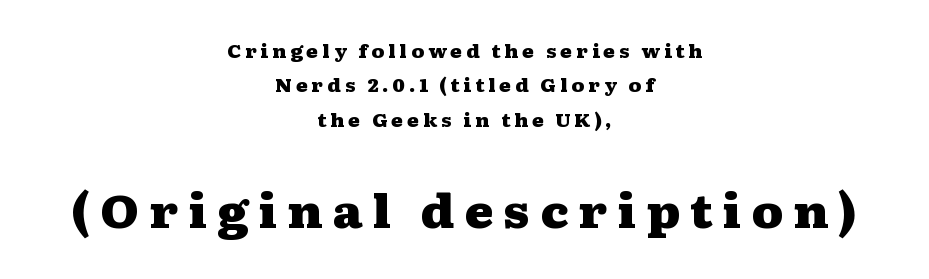
Q: Is the text bold? A: Yes.
Q: Is the text italic (slanted)? A: No, it is upright.
Q: Is the typeface a serif or a sans-serif typeface? A: Serif.
Q: Is the text underlined? A: No.
Q: How is the paragraph aligned? A: Centered.
Q: Is the spacing between letters normal or unusually wide? A: Unusually wide.
Q: Is the spacing between lines tight, normal or loose? A: Loose.
Q: Which block of text is set in a larger size, the first (top) or the second (bottom)? A: The second (bottom) one.
Q: Width (condensed, normal, or wide)? A: Wide.
Q: Stroke contrast? A: Medium.
Q: x-height? A: Medium.
Q: Monospaced? A: No.
